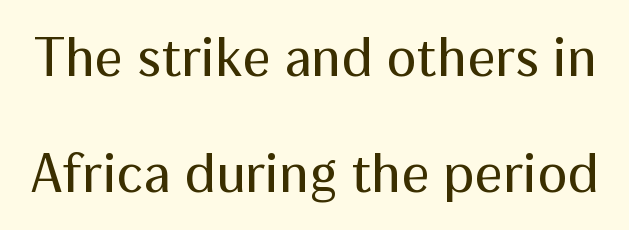
The image shows 56 px regular-weight sans-serif type, upright; set loose line spacing (2.08x), normal letter spacing, not underlined; medium stroke contrast and a medium x-height.
